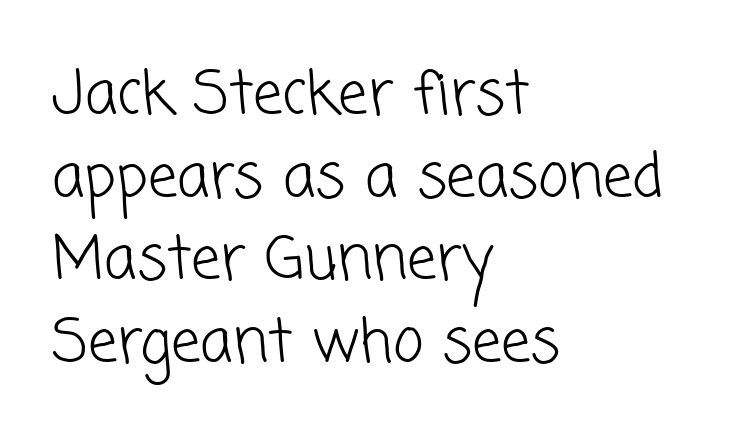
{"serif": "no", "bold": "no", "weight": "light", "width": "normal", "stroke_contrast": "low", "x_height": "medium", "monospaced": "no", "underline": "no", "align": "left", "line_spacing": "normal", "line_spacing_ratio": 1.4, "letter_spacing": "normal", "letter_spacing_em": 0.0, "glyph_px": 59}
